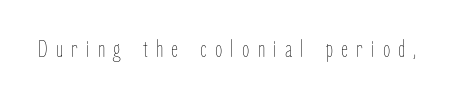
{"italic": "no", "bold": "no", "underline": "no", "letter_spacing": "wide", "letter_spacing_em": 0.34, "glyph_px": 24}
